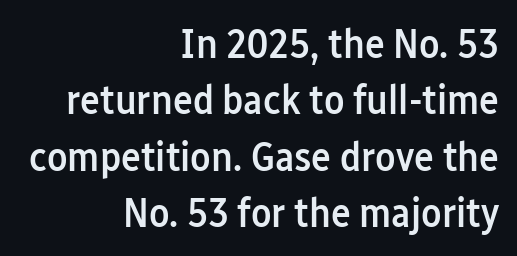
Q: Is the text bold? A: Semi-bold.
Q: Is the text italic (slanted)? A: No, it is upright.
Q: Is the typeface a serif or a sans-serif typeface? A: Sans-serif.
Q: Is the text underlined? A: No.
Q: How is the paragraph aligned? A: Right-aligned.
Q: Is the spacing between letters normal or unusually wide? A: Normal.
Q: Is the spacing between lines tight, normal or loose? A: Normal.
Q: Width (condensed, normal, or wide)? A: Condensed.
Q: Stroke contrast? A: Low.
Q: x-height? A: Medium.
Q: Monospaced? A: No.
